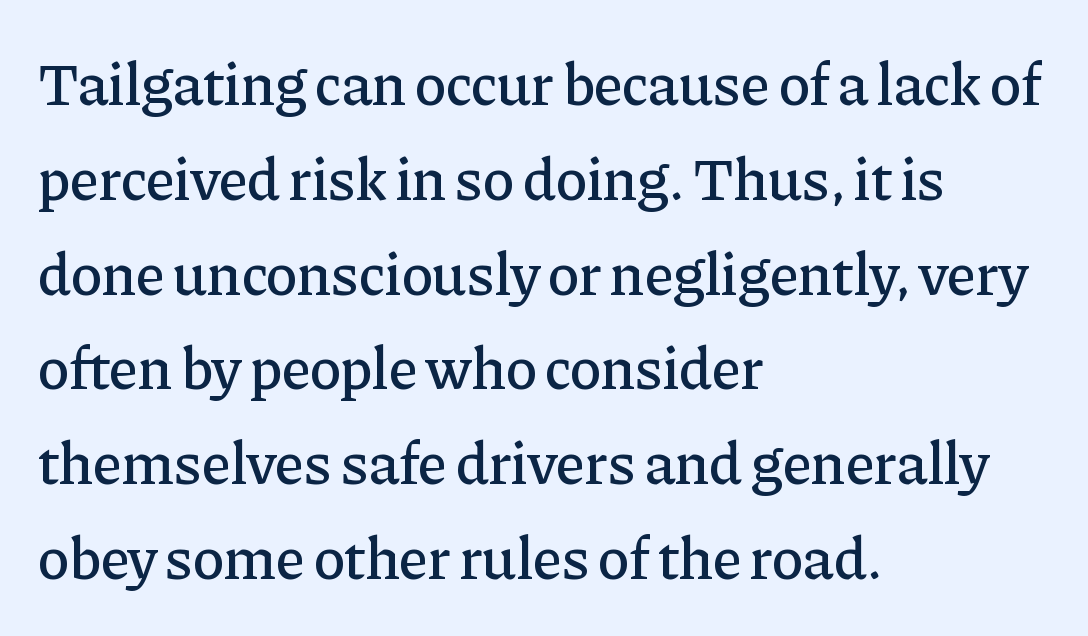
The ragged edge is on the right, which tells us the setting is flush left. Compared with typical body copy, the letter spacing here is the same. The lines sit at an ordinary, default distance from one another. The typography opts for an upright posture over an oblique one. Just letters on the line, the space beneath them empty. Proportional: the letters do not fall into vertical columns.
